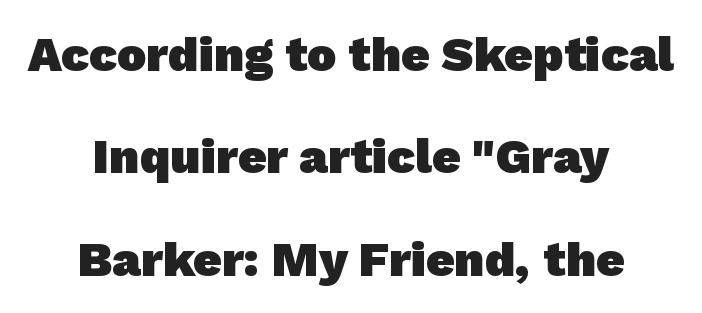
Think of a printed novel: that variable character pitch is what you see here. Which margin do the lines hug? Neither — every line sits in the middle. A sans-serif font was chosen for this passage. Does extra space separate the letters? No, they use regular spacing. Reading down the column, the eye jumps a long way to each next line.
